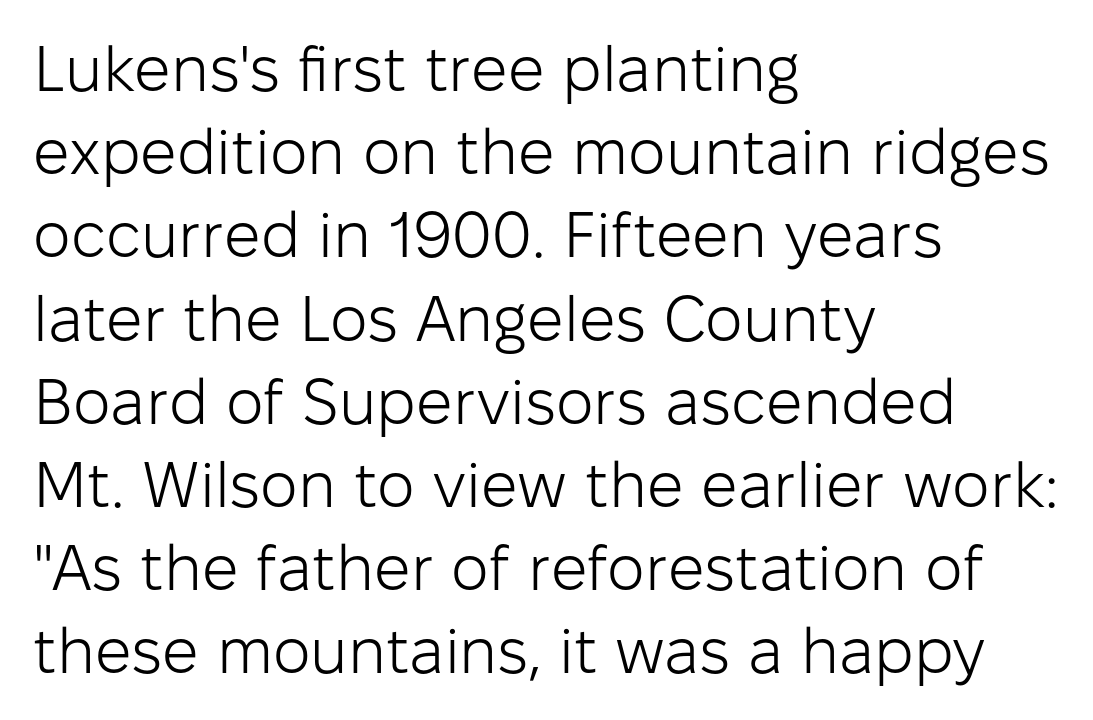
Q: Is the text bold? A: No.
Q: Is the text italic (slanted)? A: No, it is upright.
Q: Is the typeface a serif or a sans-serif typeface? A: Sans-serif.
Q: Is the text underlined? A: No.
Q: How is the paragraph aligned? A: Left-aligned.
Q: Is the spacing between letters normal or unusually wide? A: Normal.
Q: Is the spacing between lines tight, normal or loose? A: Normal.
Q: Width (condensed, normal, or wide)? A: Normal.
Q: Stroke contrast? A: Low.
Q: x-height? A: Medium.
Q: Monospaced? A: No.
